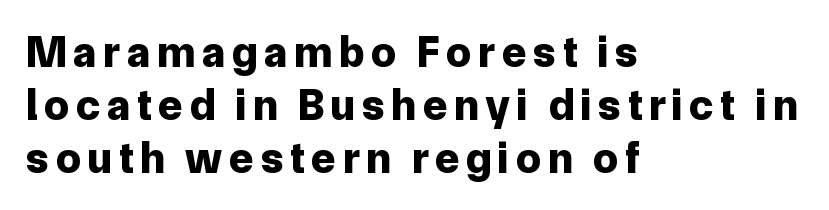
{"serif": "no", "italic": "no", "bold": "yes", "weight": "bold", "width": "normal", "stroke_contrast": "low", "x_height": "medium", "monospaced": "no", "underline": "no", "align": "left", "line_spacing_ratio": 1.2, "glyph_px": 44}
